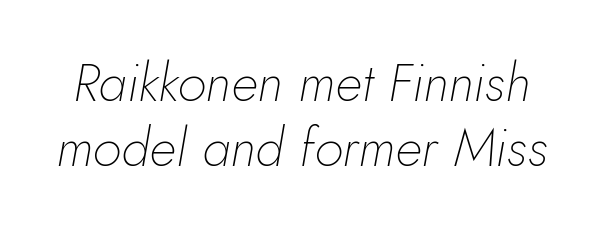
{"italic": "yes", "lean": "right", "slant_degrees": 5, "bold": "no", "weight": "thin", "width": "normal", "stroke_contrast": "low", "x_height": "small", "monospaced": "no", "underline": "no", "line_spacing_ratio": 1.22, "letter_spacing": "normal", "letter_spacing_em": 0.0, "glyph_px": 53}
